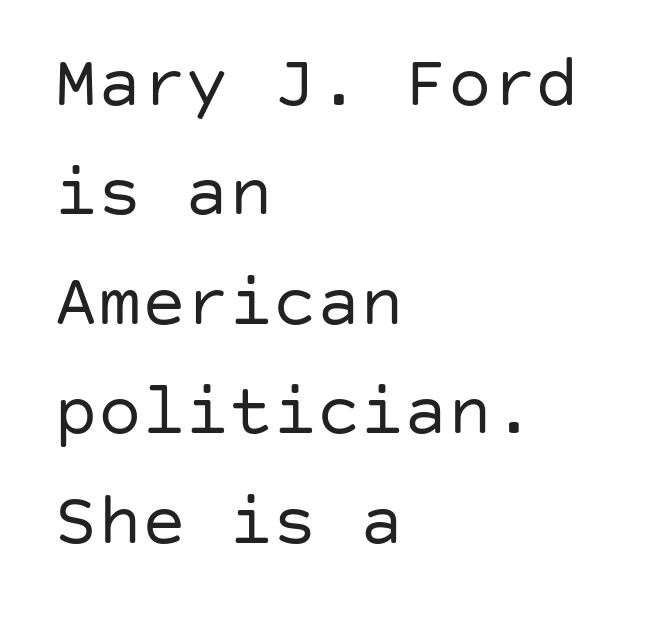
{"serif": "no", "italic": "no", "bold": "no", "weight": "regular", "width": "normal", "stroke_contrast": "low", "x_height": "large", "underline": "no", "align": "left", "line_spacing": "normal", "line_spacing_ratio": 1.5, "letter_spacing": "normal", "letter_spacing_em": 0.0, "glyph_px": 73}
